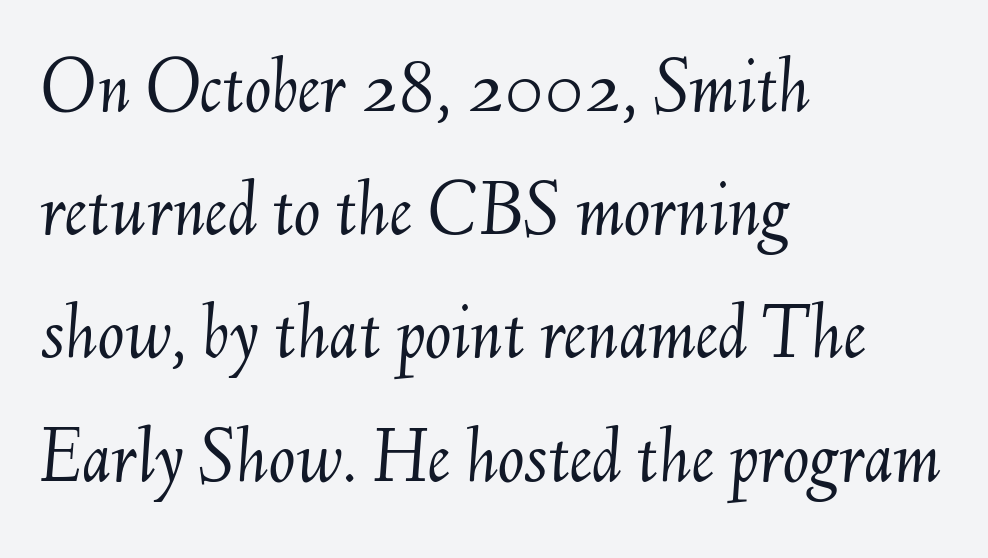
Spacing verdict: proportional, widths tailored to each character. Just letters on the line, the space beneath them empty. This rendering uses left alignment, leaving the right contour irregular. No extra ink here — the face is not bold. This sample keeps an unexceptional amount of space between lines.
